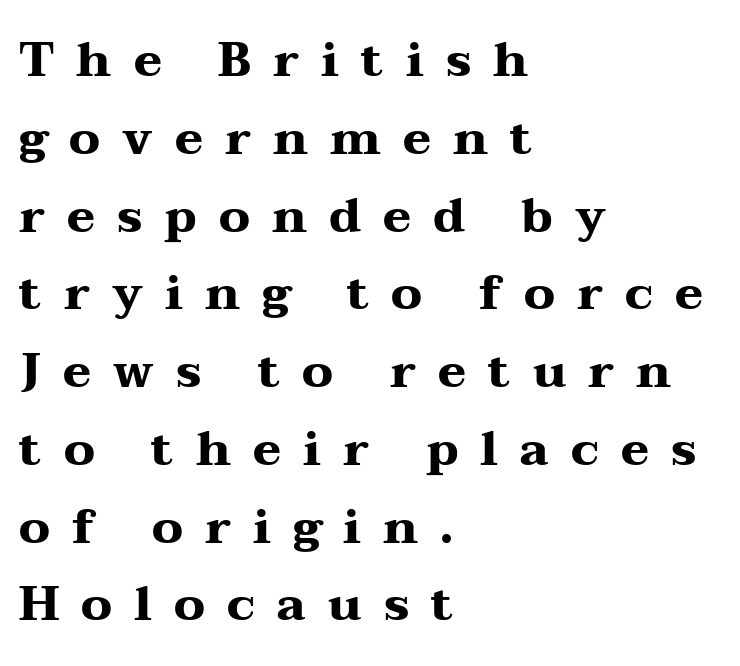
The line-height multiplier appears to be the usual default. How are the letters spaced? Widely, with obvious added tracking. Horizontal alignment here is leftward, the default for most running prose. The letters advance in unequal steps, a hallmark of proportional type.
